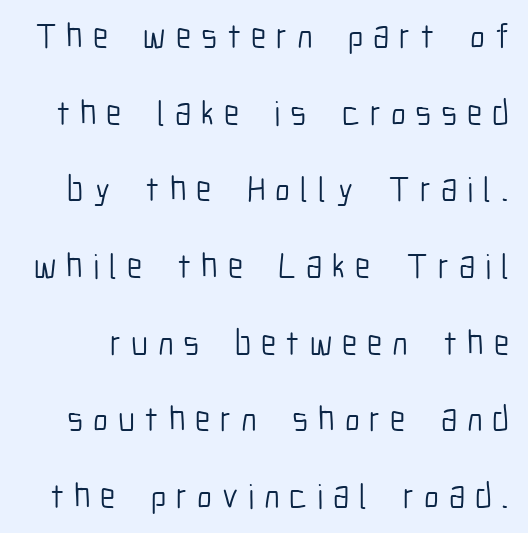
Q: Is the text bold? A: No.
Q: Is the text italic (slanted)? A: No, it is upright.
Q: Is the typeface a serif or a sans-serif typeface? A: Sans-serif.
Q: Is the text underlined? A: No.
Q: Is the spacing between letters normal or unusually wide? A: Unusually wide.
Q: Is the spacing between lines tight, normal or loose? A: Loose.
Q: Width (condensed, normal, or wide)? A: Condensed.
Q: Stroke contrast? A: Low.
Q: x-height? A: Medium.
Q: Monospaced? A: No.
